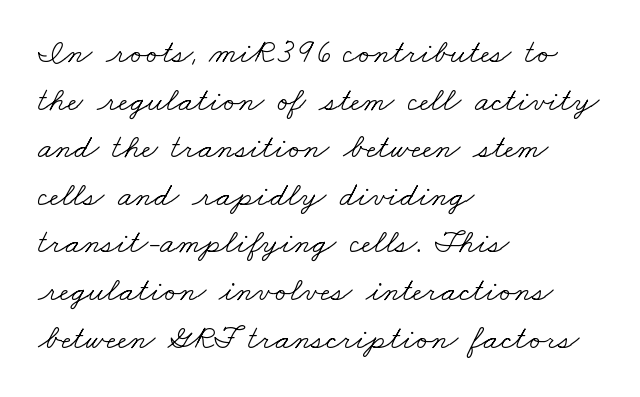
Observe the ordinary spacing: letters are neighbours, not strangers. Caption: face not bold, strokes unweighted. The foot of each line stays bare and open. A typesetter would call this proportional, since set widths differ per character. A typesetter would label this face a serif. Summary of vertical rhythm: regular, with standard interline spacing.
